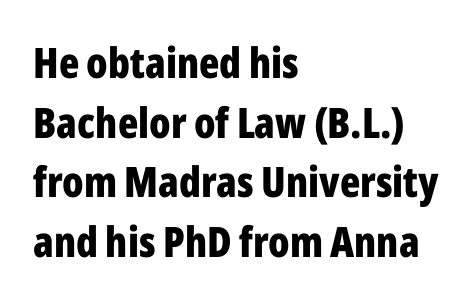
The image shows 42 px bold, condensed sans-serif type, upright; set left-aligned, normal line spacing (1.42x), normal letter spacing, not underlined; low stroke contrast and a medium x-height.
